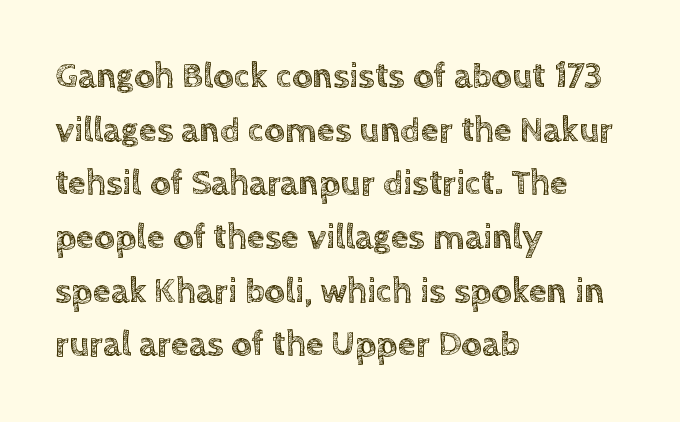
{"italic": "no", "width": "normal", "x_height": "large", "monospaced": "no", "underline": "no", "align": "left", "line_spacing": "normal", "line_spacing_ratio": 1.49, "letter_spacing": "normal", "letter_spacing_em": 0.0, "glyph_px": 36}
